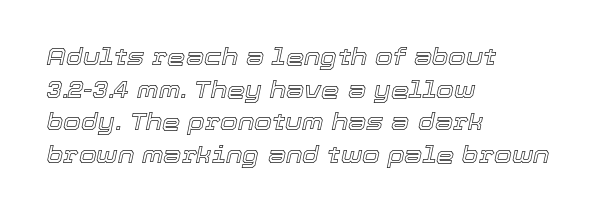
The image shows 23 px text type, italic (leaning right); set left-aligned, normal line spacing (1.42x), normal letter spacing, not underlined.
